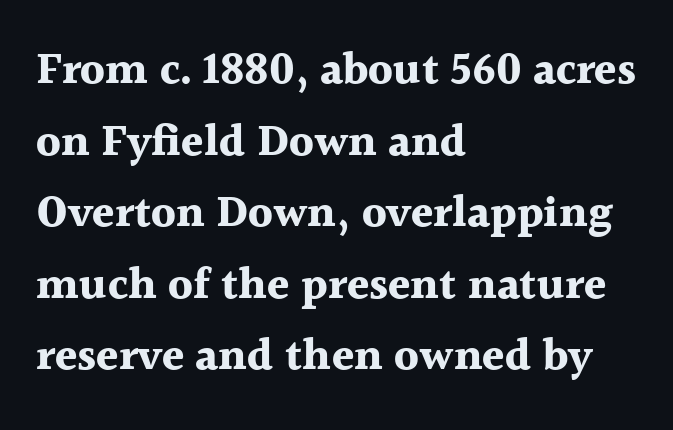
{"serif": "yes", "italic": "no", "bold": "yes", "weight": "bold", "width": "normal", "x_height": "medium", "monospaced": "no", "underline": "no", "align": "left", "line_spacing": "normal", "line_spacing_ratio": 1.59, "letter_spacing": "normal", "letter_spacing_em": 0.0, "glyph_px": 45}
